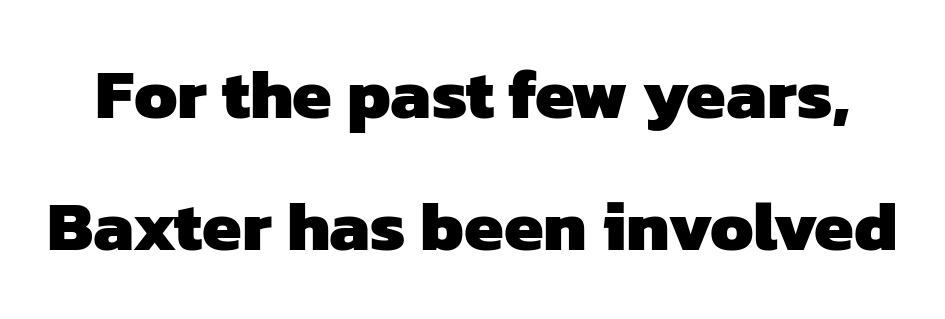
Caption: bold face, heavy strokes. Characters follow at the spacing the type designer built in. Nothing sits at the stroke ends, so this counts as sans-serif. Only glyphs here, with clear space below each row.
